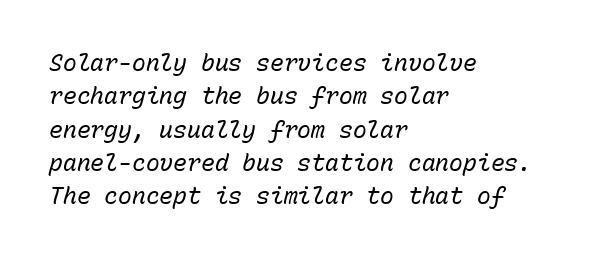
Q: Is the text bold? A: No.
Q: Is the text italic (slanted)? A: Yes, it leans right by about 15 degrees.
Q: Is the text underlined? A: No.
Q: How is the paragraph aligned? A: Left-aligned.
Q: Is the spacing between letters normal or unusually wide? A: Normal.
Q: Is the spacing between lines tight, normal or loose? A: Normal.
